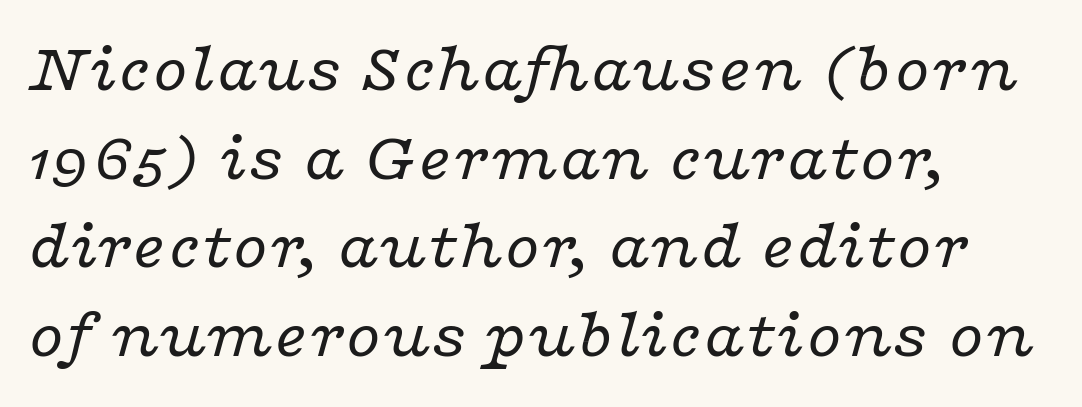
{"serif": "yes", "italic": "yes", "lean": "right", "slant_degrees": 16, "bold": "no", "weight": "regular", "width": "wide", "stroke_contrast": "low", "x_height": "medium", "monospaced": "no", "underline": "no", "align": "left", "line_spacing": "normal", "line_spacing_ratio": 1.25, "letter_spacing": "normal", "letter_spacing_em": 0.0, "glyph_px": 71}
